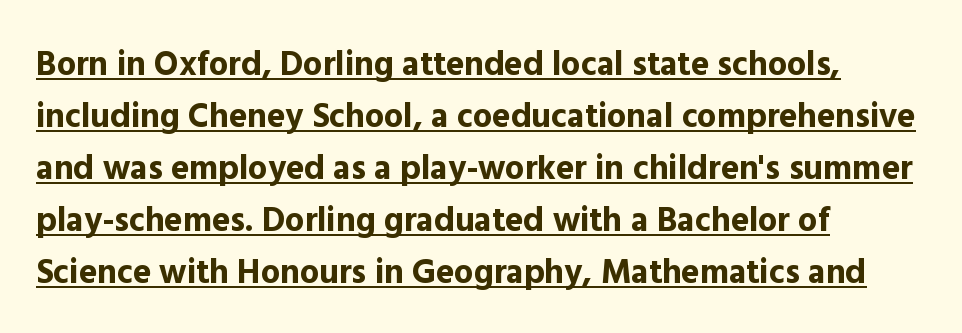
Q: Is the text bold? A: Yes.
Q: Is the text italic (slanted)? A: No, it is upright.
Q: Is the typeface a serif or a sans-serif typeface? A: Sans-serif.
Q: Is the text underlined? A: Yes.
Q: How is the paragraph aligned? A: Left-aligned.
Q: Is the spacing between letters normal or unusually wide? A: Normal.
Q: Is the spacing between lines tight, normal or loose? A: Normal.
Q: Width (condensed, normal, or wide)? A: Normal.
Q: x-height? A: Medium.
Q: Monospaced? A: No.
